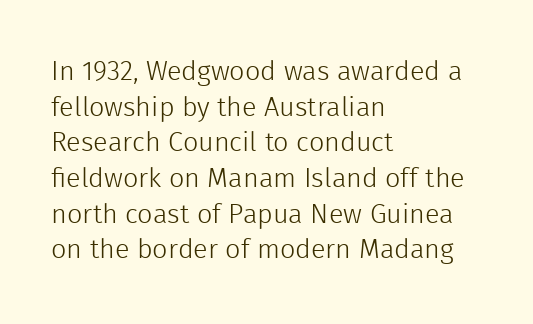
The image shows 27 px text type, upright; set left-aligned, normal line spacing (1.32x), normal letter spacing, not underlined.
